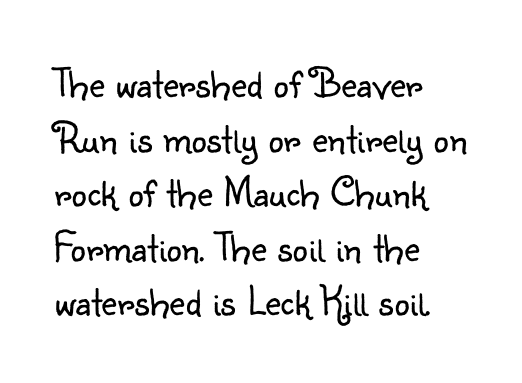
Is this a sans? Yes — the strokes have no serifs. Rendered with straight, roman letterforms. Stroke mass is kept to a normal reading level or below. Plain, unruled lines of type.
